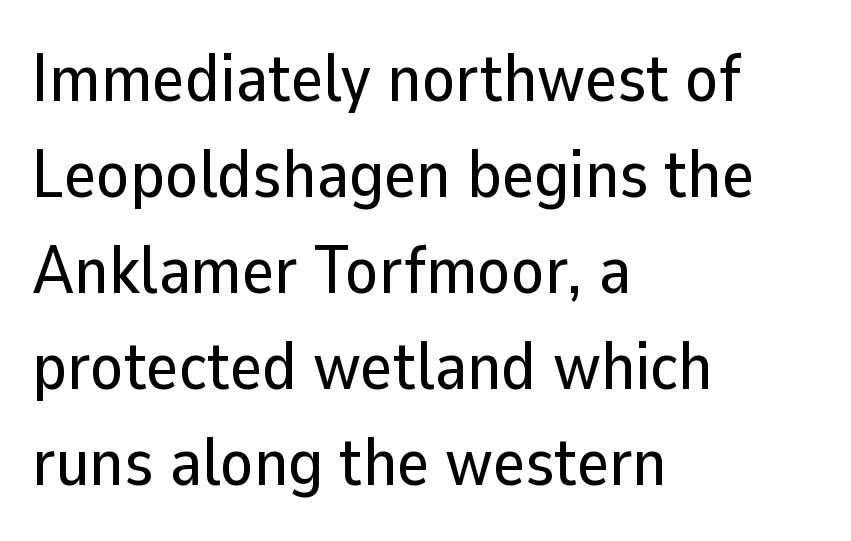
Line spacing here is normal. Look at the bottom of the vertical strokes: they stop flat, with no serifs. The strip under each line holds only bare page. You could not count columns in this text — the font is proportionally spaced.
